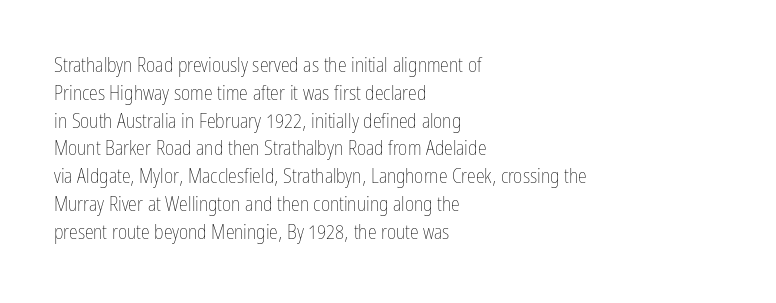
The image shows 20 px text type, upright; set left-aligned, normal line spacing (1.39x), normal letter spacing, not underlined.
